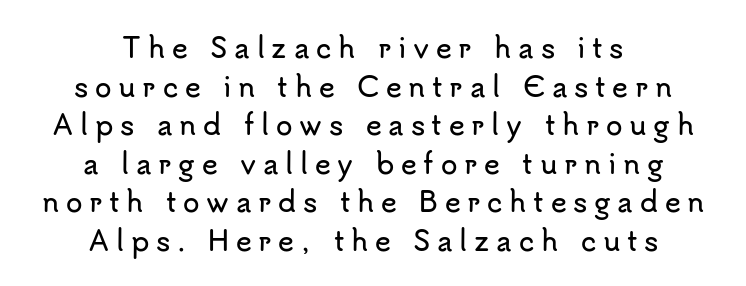
Q: Is the text italic (slanted)? A: No, it is upright.
Q: Is the text underlined? A: No.
Q: How is the paragraph aligned? A: Centered.
Q: Is the spacing between letters normal or unusually wide? A: Unusually wide.
Q: Is the spacing between lines tight, normal or loose? A: Normal.
